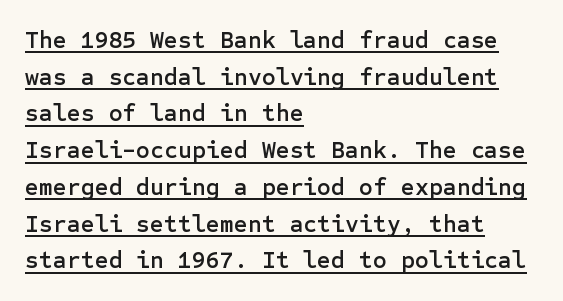
The horizontal fit of the characters is conventional and even. Underline: present. Regular leading. These lines were composed using upright roman letters.
